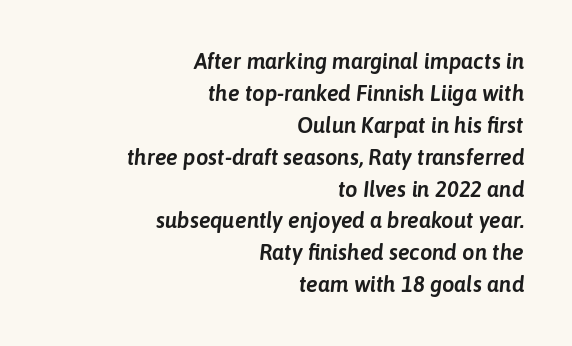
Q: Is the text italic (slanted)? A: Yes, it leans right by about 6 degrees.
Q: Is the text underlined? A: No.
Q: How is the paragraph aligned? A: Right-aligned.
Q: Is the spacing between letters normal or unusually wide? A: Normal.
Q: Is the spacing between lines tight, normal or loose? A: Normal.
